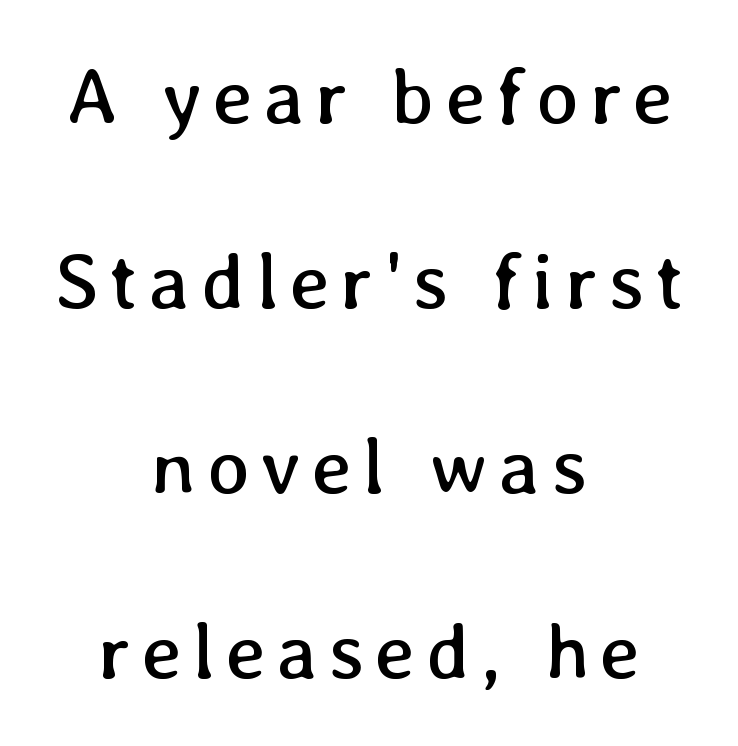
{"italic": "no", "bold": "no", "weight": "regular", "width": "normal", "stroke_contrast": "low", "x_height": "medium", "monospaced": "no", "underline": "no", "align": "center", "line_spacing": "loose", "line_spacing_ratio": 2.34, "glyph_px": 79}
